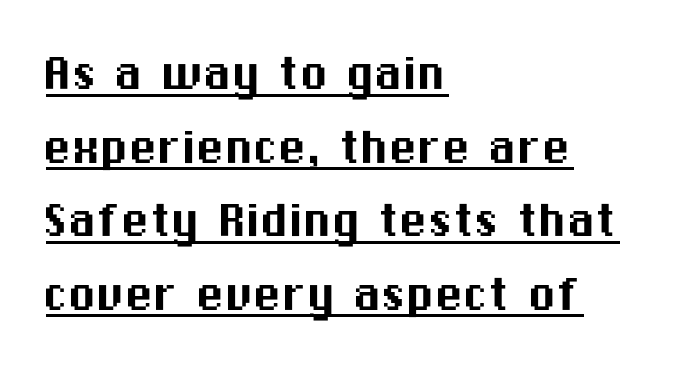
The image shows 57 px sans-serif type, upright; set left-aligned, normal line spacing (1.29x), normal letter spacing, underlined; medium stroke contrast and a medium x-height.
